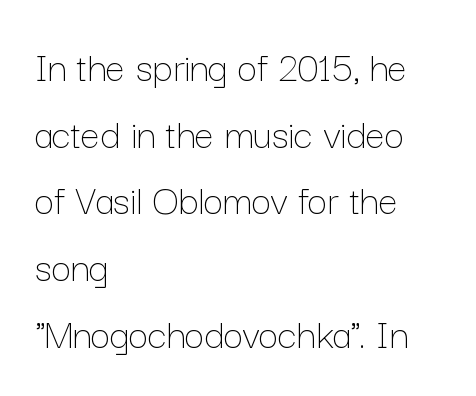
The image shows 43 px thin type, upright; set left-aligned, normal line spacing (1.55x), normal letter spacing, not underlined; low stroke contrast and a medium x-height.
